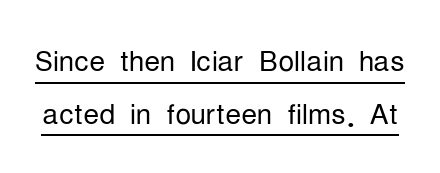
Serifs: no, the terminals of the letterforms are clean. This sample uses plain, unmodified letter spacing. You could not count columns in this text — the font is proportionally spaced. Weight: not bold — regular or lighter.
